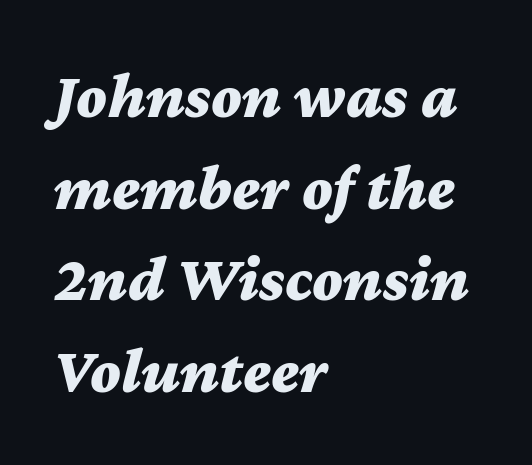
The image shows 64 px bold, wide type, italic (leaning right); set left-aligned, normal line spacing (1.43x), normal letter spacing, not underlined; medium stroke contrast and a medium x-height.
